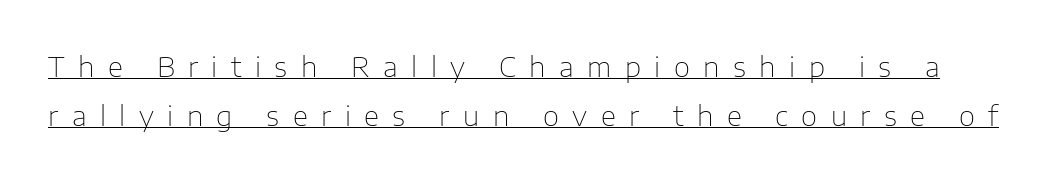
There is plenty of visible air inserted between adjacent glyphs. Think standard paragraph weight, or any step lighter than that. This is the regular roman posture of the typeface. Quick note: underline on.
